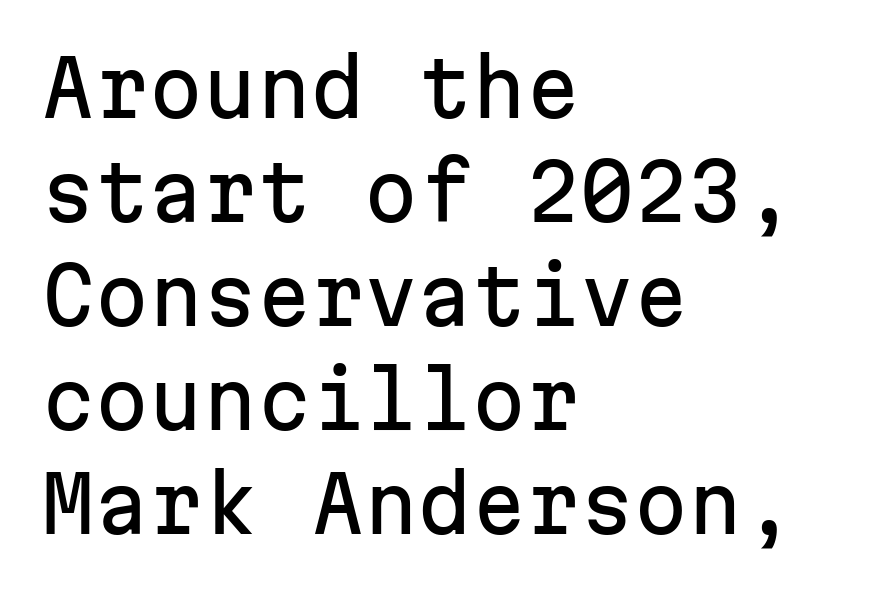
Q: Is the text italic (slanted)? A: No, it is upright.
Q: Is the typeface a serif or a sans-serif typeface? A: Sans-serif.
Q: Is the text underlined? A: No.
Q: How is the paragraph aligned? A: Left-aligned.
Q: Is the spacing between letters normal or unusually wide? A: Normal.
Q: Is the spacing between lines tight, normal or loose? A: Normal.
Q: Width (condensed, normal, or wide)? A: Normal.
Q: Stroke contrast? A: Low.
Q: x-height? A: Medium.
Q: Monospaced? A: Yes.
